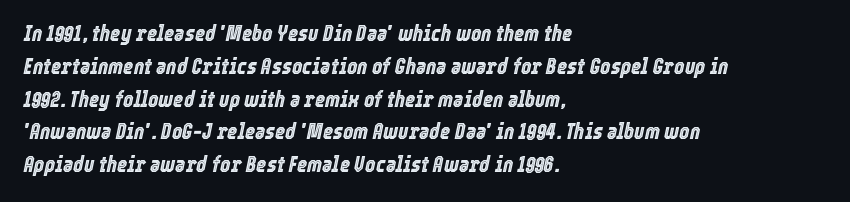
The image shows 22 px text type, italic (leaning right); set left-aligned, normal line spacing (1.49x), normal letter spacing, not underlined.
